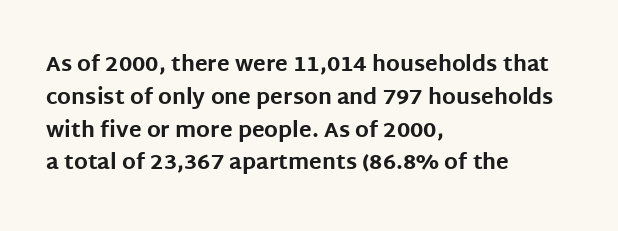
{"italic": "no", "bold": "yes", "underline": "no", "align": "left", "line_spacing": "normal", "line_spacing_ratio": 1.56, "letter_spacing": "normal", "letter_spacing_em": 0.0, "glyph_px": 21}
